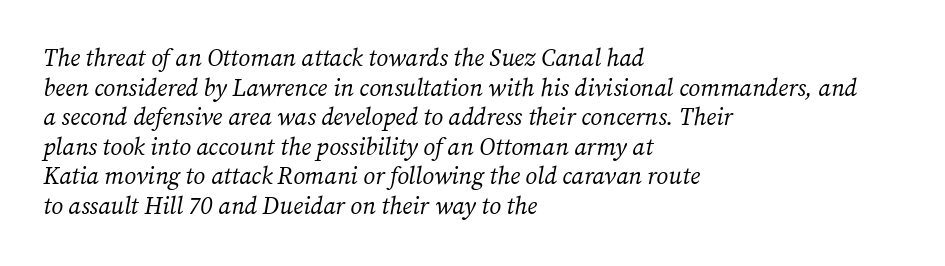
Anything drawn beneath the words? Only blank space. The passage is arranged the way most books set body copy — flush left. A light-to-regular cut is what we see here. You could call the tracking neutral — neither tight nor loose.
